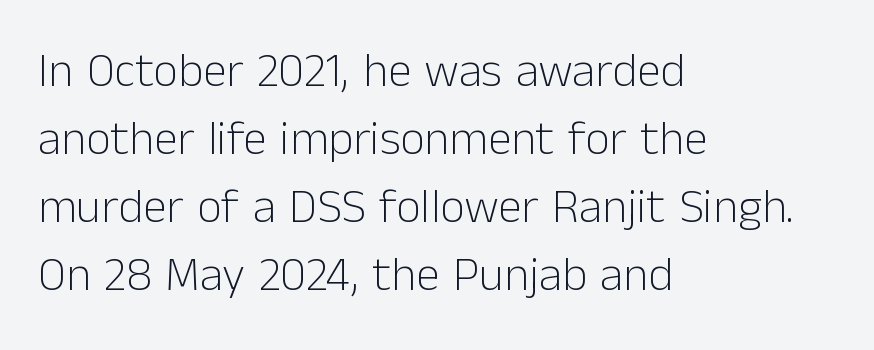
The image shows 48 px light sans-serif type, upright; set left-aligned, normal line spacing (1.42x), normal letter spacing, not underlined; low stroke contrast and a medium x-height.
